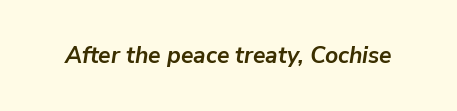
{"italic": "yes", "lean": "right", "slant_degrees": 9, "bold": "yes", "underline": "no", "letter_spacing": "normal", "letter_spacing_em": 0.0, "glyph_px": 23}
